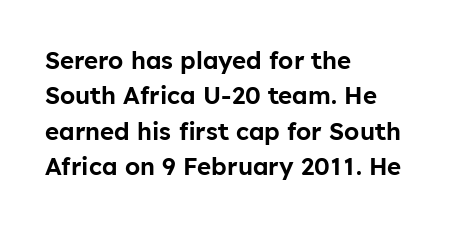
The image shows 24 px text type, upright; set left-aligned, normal line spacing (1.47x), normal letter spacing, not underlined.
